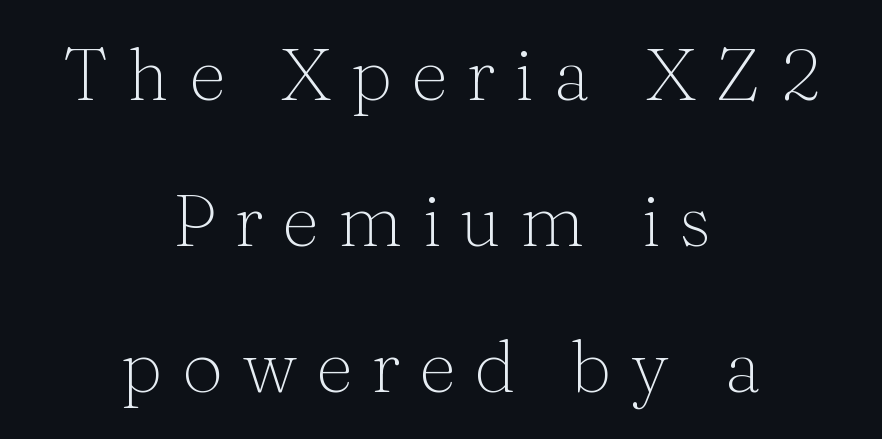
The image shows 73 px thin serif type, upright; set centered, loose line spacing (2.0x), unusually wide letter spacing (+0.26 em), not underlined; medium stroke contrast and a medium x-height.
